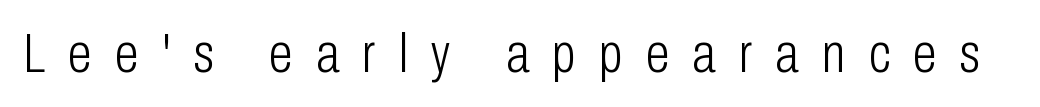
Q: Is the text bold? A: No.
Q: Is the text italic (slanted)? A: No, it is upright.
Q: Is the typeface a serif or a sans-serif typeface? A: Sans-serif.
Q: Is the text underlined? A: No.
Q: Is the spacing between letters normal or unusually wide? A: Unusually wide.
Q: Width (condensed, normal, or wide)? A: Condensed.
Q: Stroke contrast? A: Low.
Q: x-height? A: Medium.
Q: Monospaced? A: No.
